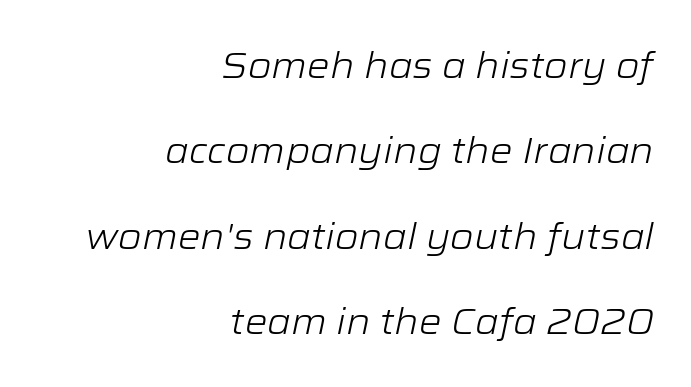
The image shows 36 px light, wide type, italic (leaning right); set right-aligned, loose line spacing (2.37x), normal letter spacing, not underlined; low stroke contrast and a medium x-height.
